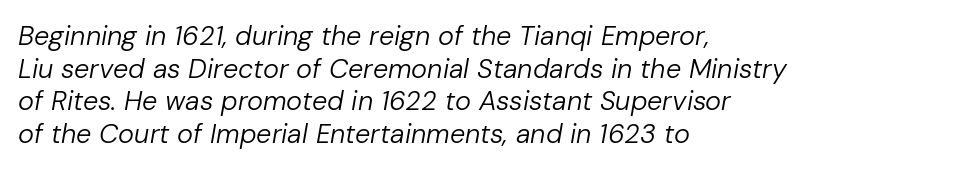
Q: Is the text bold? A: No.
Q: Is the text italic (slanted)? A: Yes, it leans right by about 10 degrees.
Q: Is the text underlined? A: No.
Q: How is the paragraph aligned? A: Left-aligned.
Q: Is the spacing between letters normal or unusually wide? A: Normal.
